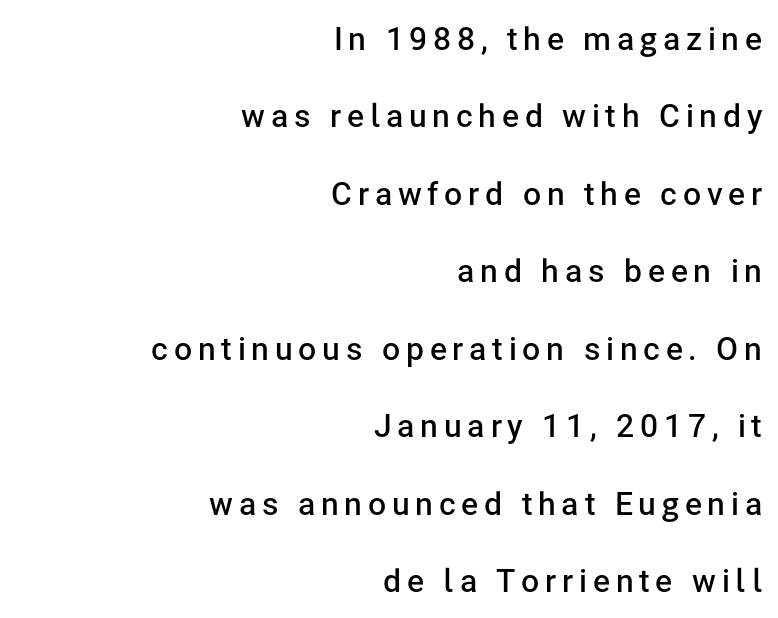
{"serif": "no", "italic": "no", "bold": "semi", "weight": "semibold", "width": "normal", "stroke_contrast": "low", "x_height": "medium", "monospaced": "no", "underline": "no", "align": "right", "line_spacing": "loose", "line_spacing_ratio": 2.42, "glyph_px": 32}
